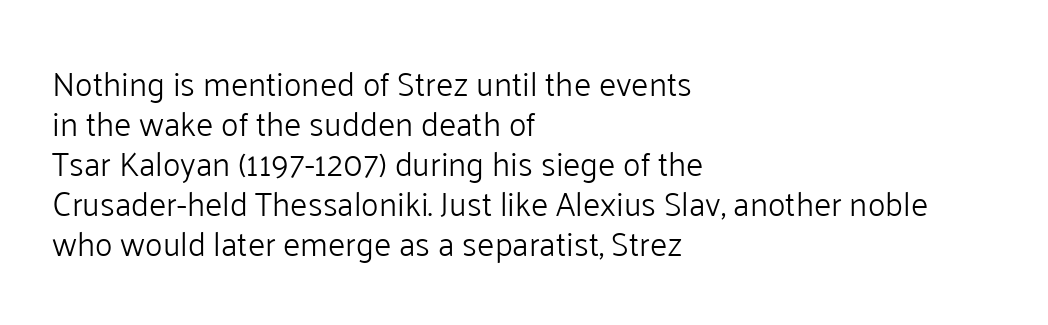
The image shows 33 px light sans-serif type, upright; set left-aligned, line spacing 1.21x, normal letter spacing, not underlined; low stroke contrast and a medium x-height.
